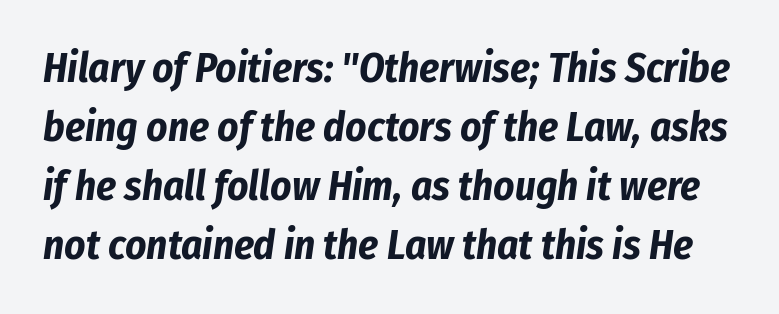
The image shows 41 px bold, condensed type, italic (leaning right); set normal line spacing (1.44x), normal letter spacing, not underlined; low stroke contrast and a medium x-height.
